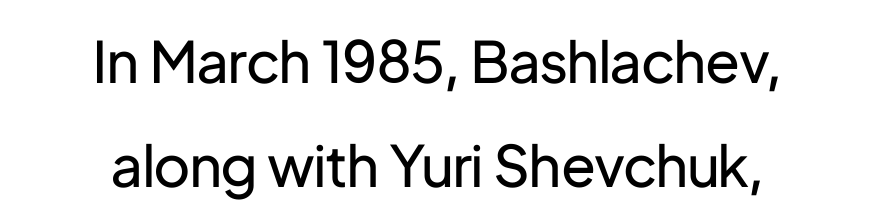
The image shows 57 px regular-weight sans-serif type, upright; set centered, line spacing 1.83x, normal letter spacing, not underlined; low stroke contrast and a medium x-height.
